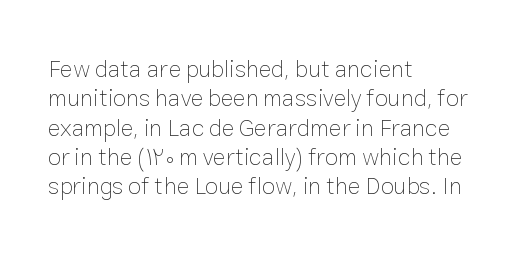
The image shows 24 px text type, upright; set left-aligned, line spacing 1.22x, normal letter spacing, not underlined.
